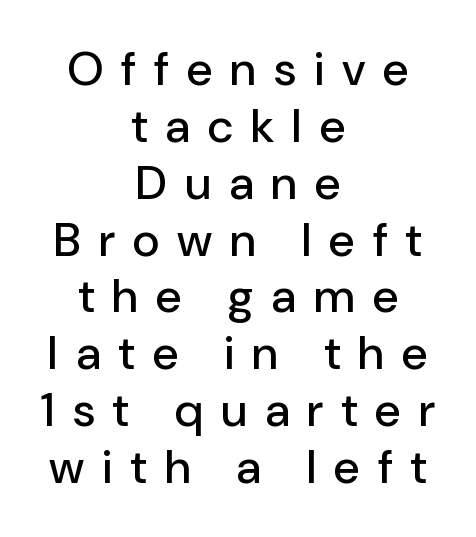
{"serif": "no", "italic": "no", "width": "normal", "stroke_contrast": "low", "x_height": "medium", "monospaced": "no", "underline": "no", "align": "center", "line_spacing_ratio": 1.21, "letter_spacing": "wide", "letter_spacing_em": 0.38, "glyph_px": 47}
